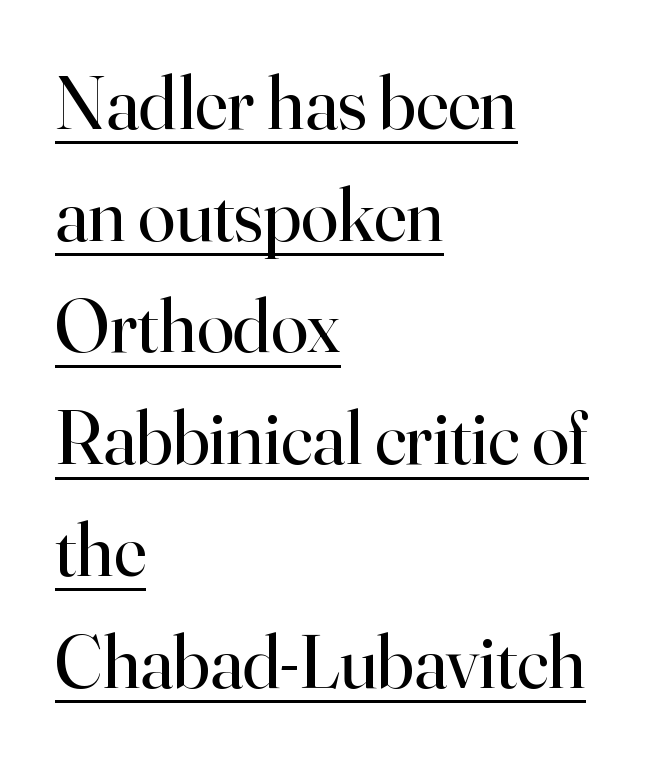
Q: Is the text bold? A: No.
Q: Is the text italic (slanted)? A: No, it is upright.
Q: Is the typeface a serif or a sans-serif typeface? A: Serif.
Q: Is the text underlined? A: Yes.
Q: How is the paragraph aligned? A: Left-aligned.
Q: Is the spacing between letters normal or unusually wide? A: Normal.
Q: Is the spacing between lines tight, normal or loose? A: Normal.
Q: Width (condensed, normal, or wide)? A: Normal.
Q: Stroke contrast? A: High.
Q: x-height? A: Small.
Q: Monospaced? A: No.
